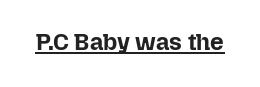
Q: Is the text bold? A: Yes.
Q: Is the text italic (slanted)? A: No, it is upright.
Q: Is the text underlined? A: Yes.
Q: Is the spacing between letters normal or unusually wide? A: Normal.
